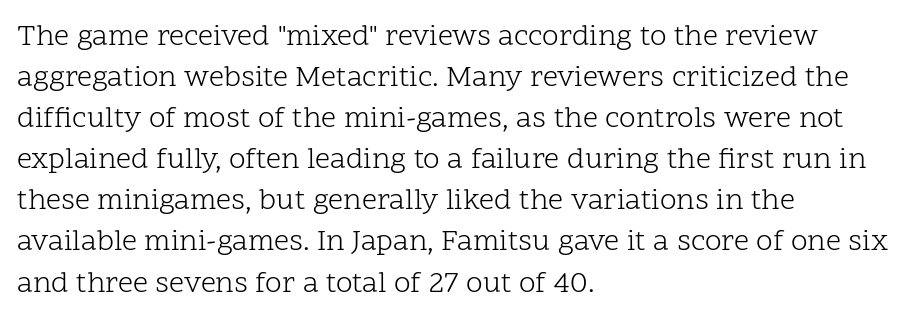
Where is the straight margin? On the left. How would I describe the line gaps? Plain and ordinary. The typography opts for an upright posture over an oblique one. The font sits on the lighter half of the weight spectrum, regular included. The face used here is proportionally spaced, like ordinary book or web type.
